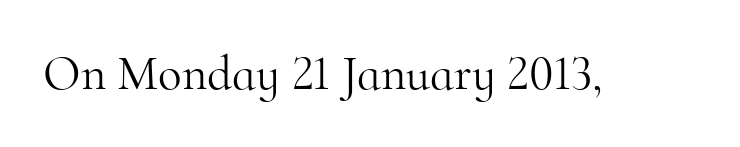
The image shows 49 px light serif type, upright; set normal letter spacing, not underlined; high stroke contrast and a small x-height.
